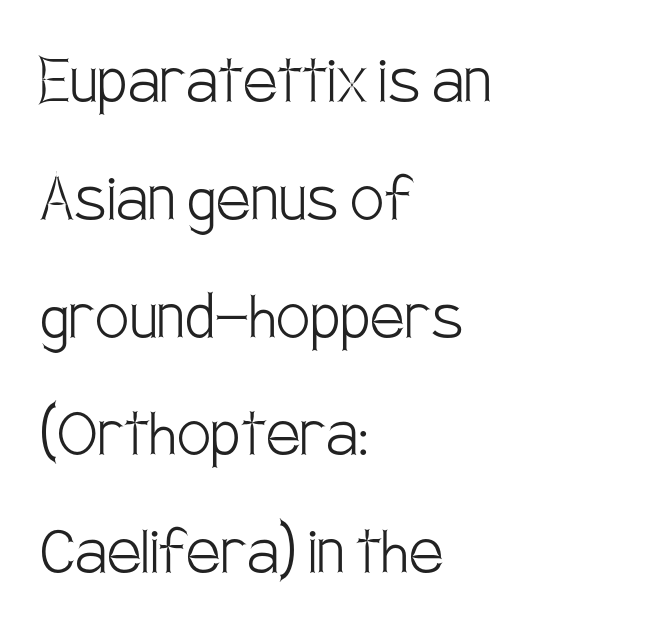
In terms of letterform style, serifs are entirely absent. The face looks like a standard text weight, possibly lighter. Default kerning and tracking; the words read as compact shapes. Left-aligned paragraph, ragged on the right. The axis of the letterforms is exactly vertical.
